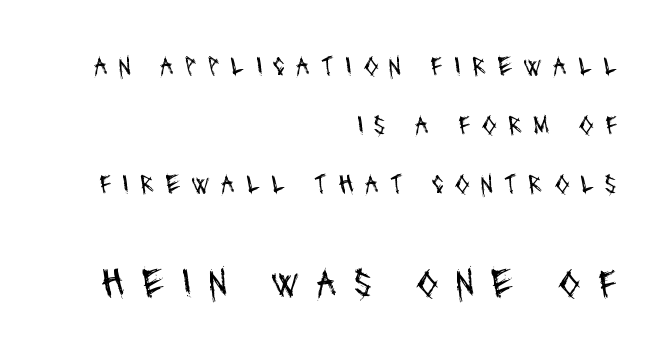
Classification — sans serif. In this sample the second text group is rendered at the bigger scale. Look at the tracking — it's clearly loosened, letters drifting apart. You could not count columns in this text — the font is proportionally spaced.
